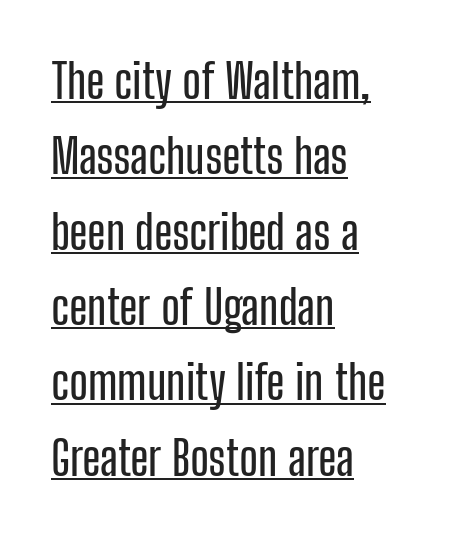
{"serif": "no", "italic": "no", "width": "condensed", "stroke_contrast": "low", "x_height": "medium", "monospaced": "no", "underline": "yes", "align": "left", "line_spacing": "normal", "line_spacing_ratio": 1.57, "letter_spacing": "normal", "letter_spacing_em": 0.0, "glyph_px": 48}
